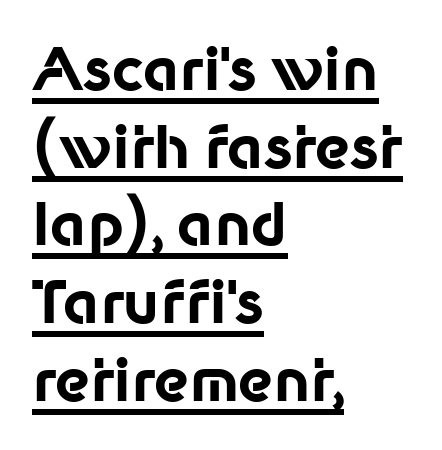
The image shows 58 px bold sans-serif type, upright; set left-aligned, normal line spacing (1.34x), normal letter spacing, underlined; low stroke contrast and a medium x-height.
